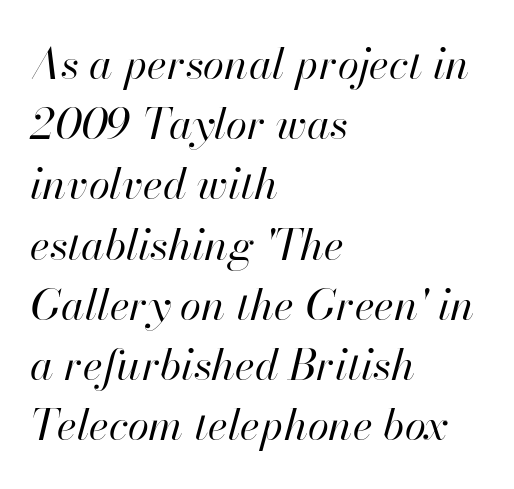
Q: Is the text bold? A: No.
Q: Is the text italic (slanted)? A: Yes, it leans right by about 13 degrees.
Q: Is the text underlined? A: No.
Q: How is the paragraph aligned? A: Left-aligned.
Q: Is the spacing between letters normal or unusually wide? A: Normal.
Q: Is the spacing between lines tight, normal or loose? A: Normal.
Q: Width (condensed, normal, or wide)? A: Normal.
Q: Stroke contrast? A: High.
Q: x-height? A: Small.
Q: Monospaced? A: No.
